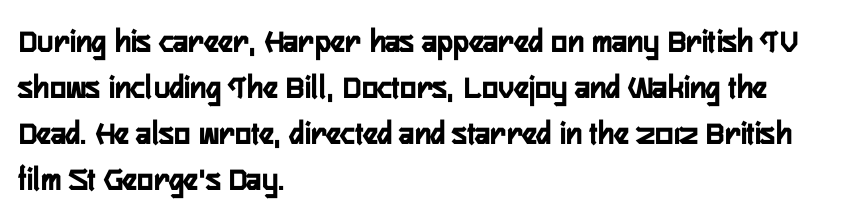
The image shows 34 px condensed sans-serif type, upright; set left-aligned, normal line spacing (1.35x), normal letter spacing, not underlined; low stroke contrast and a medium x-height.
